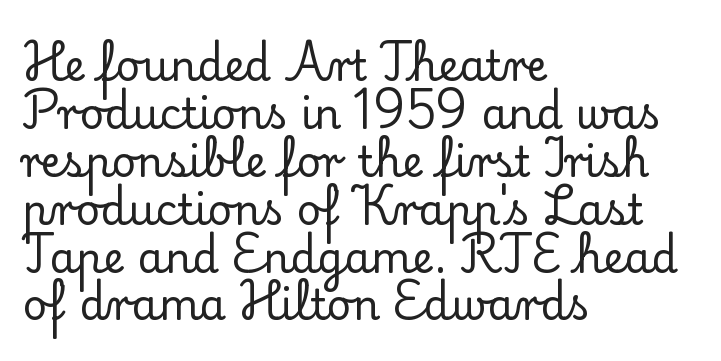
{"serif": "yes", "italic": "no", "width": "normal", "stroke_contrast": "low", "x_height": "small", "monospaced": "no", "underline": "no", "align": "left", "line_spacing": "tight", "line_spacing_ratio": 1.14, "letter_spacing": "normal", "letter_spacing_em": 0.0, "glyph_px": 42}
